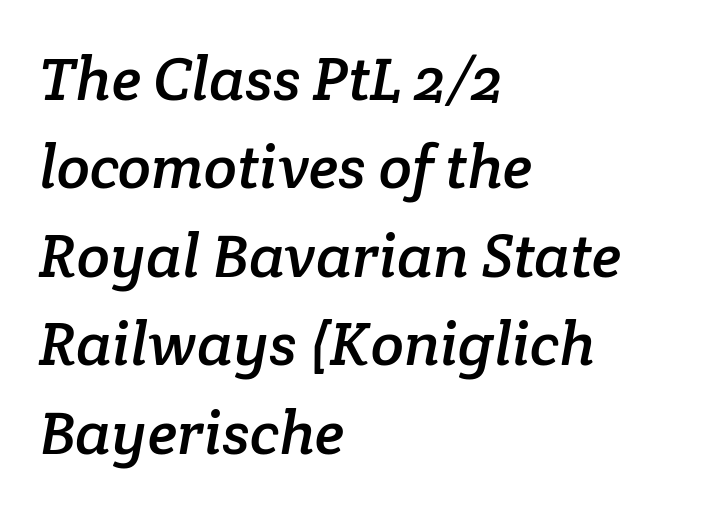
This sample has the flowing, uneven cadence of proportional lettering. In terms of letterspacing, this is plain default setting. Which margin do the lines hug? The left one — the right edge is uneven. Rows of type keep a routine distance in the vertical direction. Rule under the text: the space is simply empty. The designer went with a serif here, giving each stem small feet.
